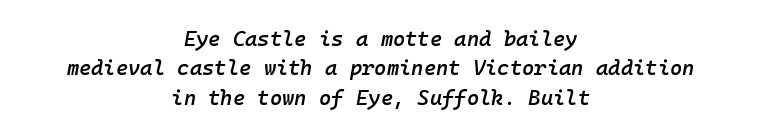
{"italic": "yes", "lean": "right", "slant_degrees": 10, "bold": "semi", "underline": "no", "align": "center", "line_spacing": "normal", "line_spacing_ratio": 1.4, "letter_spacing": "normal", "letter_spacing_em": 0.0, "glyph_px": 21}
